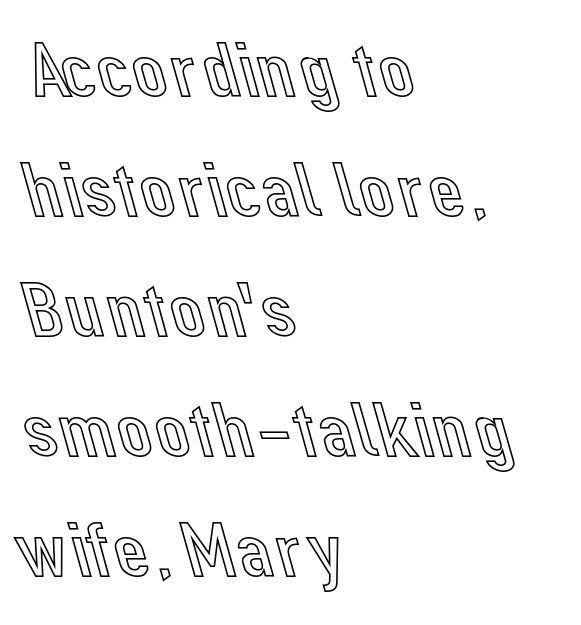
Q: Is the text italic (slanted)? A: Yes.
Q: Is the text underlined? A: No.
Q: How is the paragraph aligned? A: Left-aligned.
Q: Is the spacing between letters normal or unusually wide? A: Normal.
Q: Is the spacing between lines tight, normal or loose? A: Normal.
Q: Width (condensed, normal, or wide)? A: Normal.
Q: x-height? A: Medium.
Q: Monospaced? A: No.
